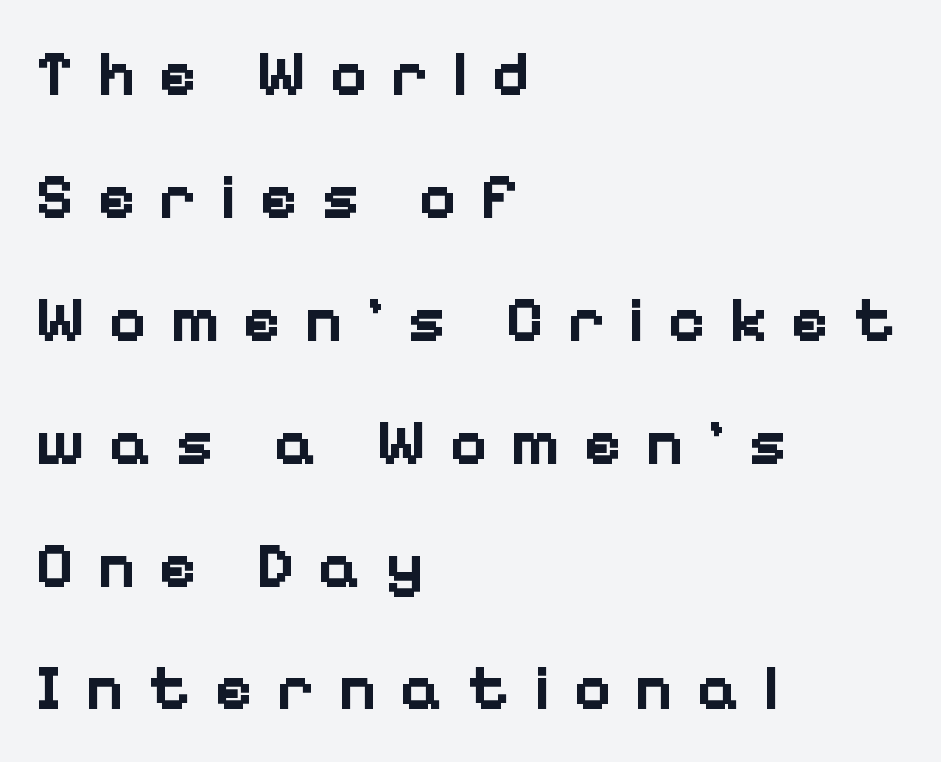
Q: Is the text bold? A: Yes.
Q: Is the text italic (slanted)? A: No, it is upright.
Q: Is the typeface a serif or a sans-serif typeface? A: Sans-serif.
Q: Is the text underlined? A: No.
Q: How is the paragraph aligned? A: Left-aligned.
Q: Is the spacing between letters normal or unusually wide? A: Unusually wide.
Q: Is the spacing between lines tight, normal or loose? A: Loose.
Q: Width (condensed, normal, or wide)? A: Normal.
Q: Stroke contrast? A: Low.
Q: x-height? A: Medium.
Q: Monospaced? A: No.
